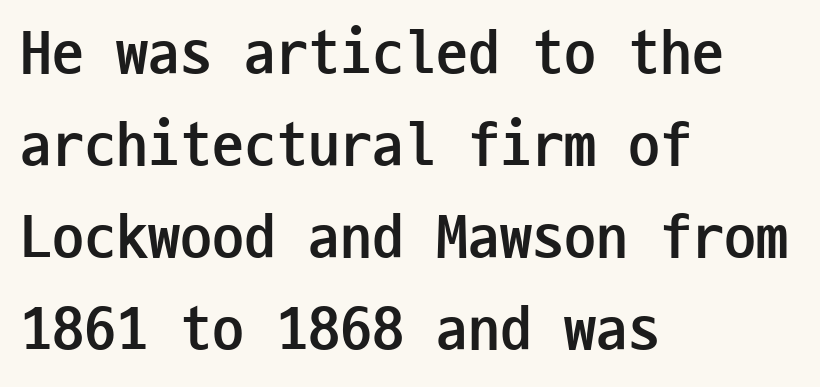
The baseline area is clear. Interline gaps are of average width in this sample. Notice how the stems are strictly vertical — no italics here. Is the type bold? Yes — the strokes are clearly thick and heavy.
